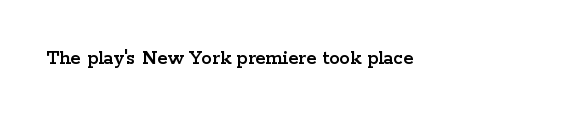
Every character sits straight up, as roman type does. The string is rendered with underlining switched off. Students, note that the glyphs here touch the page at normal intervals.
